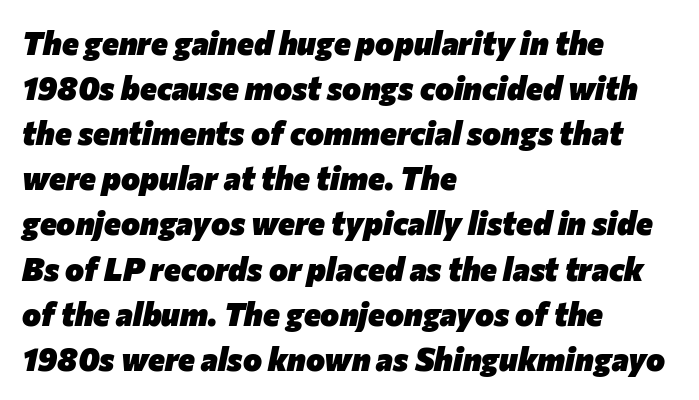
The image shows 32 px heavy type, italic (leaning right); set left-aligned, normal line spacing (1.41x), normal letter spacing, not underlined; low stroke contrast and a medium x-height.
